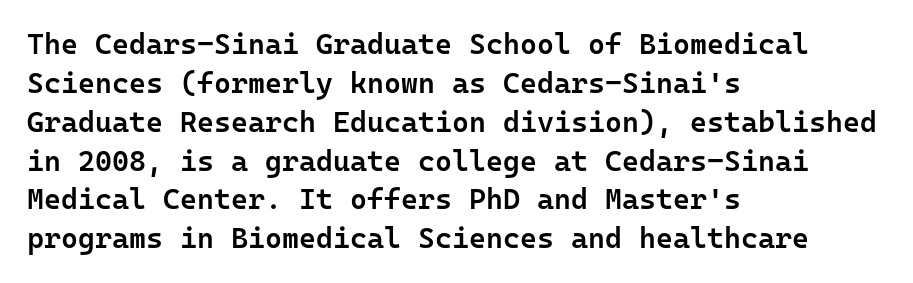
{"serif": "no", "italic": "no", "bold": "semi", "weight": "semibold", "width": "normal", "stroke_contrast": "low", "x_height": "medium", "monospaced": "yes", "underline": "no", "align": "left", "line_spacing": "normal", "line_spacing_ratio": 1.34, "letter_spacing": "normal", "letter_spacing_em": 0.0, "glyph_px": 29}
